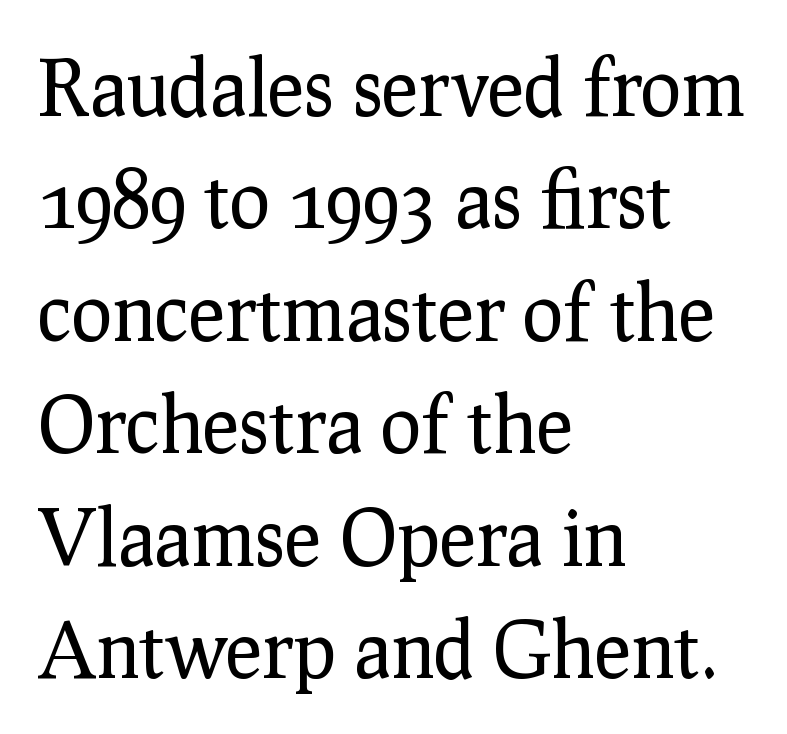
Q: Is the text bold? A: No.
Q: Is the text italic (slanted)? A: No, it is upright.
Q: Is the typeface a serif or a sans-serif typeface? A: Serif.
Q: Is the text underlined? A: No.
Q: How is the paragraph aligned? A: Left-aligned.
Q: Is the spacing between letters normal or unusually wide? A: Normal.
Q: Is the spacing between lines tight, normal or loose? A: Normal.
Q: Width (condensed, normal, or wide)? A: Normal.
Q: Stroke contrast? A: Low.
Q: x-height? A: Medium.
Q: Monospaced? A: No.
